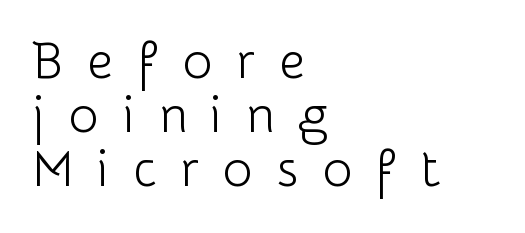
{"serif": "no", "italic": "no", "bold": "no", "weight": "light", "width": "normal", "stroke_contrast": "low", "x_height": "medium", "monospaced": "no", "underline": "no", "align": "left", "line_spacing": "tight", "line_spacing_ratio": 1.06, "letter_spacing": "wide", "letter_spacing_em": 0.47, "glyph_px": 51}
